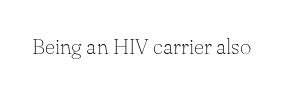
The space directly below the letters is spotless. Quick note: not italic, upright. The line texture is even and compact thanks to regular tracking. These glyphs show unthickened strokes, regular width or finer.
